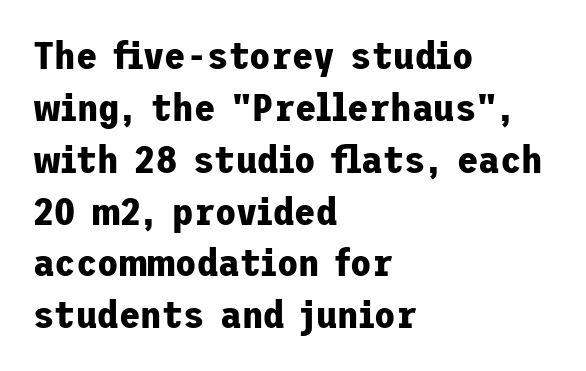
{"serif": "no", "italic": "no", "bold": "yes", "weight": "bold", "width": "normal", "stroke_contrast": "low", "x_height": "medium", "underline": "no", "align": "left", "line_spacing": "normal", "line_spacing_ratio": 1.33, "letter_spacing": "normal", "letter_spacing_em": 0.0, "glyph_px": 39}
